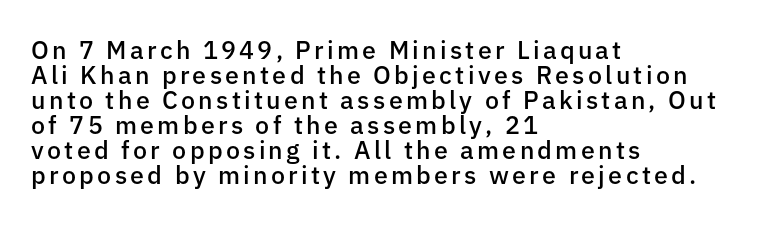
Q: Is the text bold? A: Semi-bold.
Q: Is the text italic (slanted)? A: No, it is upright.
Q: Is the text underlined? A: No.
Q: How is the paragraph aligned? A: Left-aligned.
Q: Is the spacing between lines tight, normal or loose? A: Tight.
